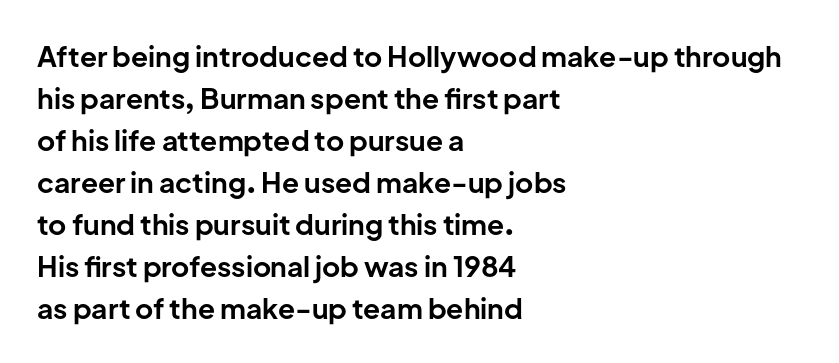
Q: Is the text bold? A: Yes.
Q: Is the text italic (slanted)? A: No, it is upright.
Q: Is the typeface a serif or a sans-serif typeface? A: Sans-serif.
Q: Is the text underlined? A: No.
Q: How is the paragraph aligned? A: Left-aligned.
Q: Is the spacing between letters normal or unusually wide? A: Normal.
Q: Is the spacing between lines tight, normal or loose? A: Normal.
Q: Width (condensed, normal, or wide)? A: Normal.
Q: Stroke contrast? A: Low.
Q: x-height? A: Medium.
Q: Monospaced? A: No.
